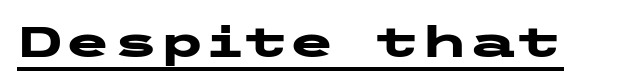
Emphasis is given by a line drawn under the lettering. Are there feet on the stems? There aren't — it's a sans. A roman cut, with each character standing at attention. Compared with an ordinary text face, these strokes are far heavier — a full bold. There is no visible air inserted between adjacent glyphs.
